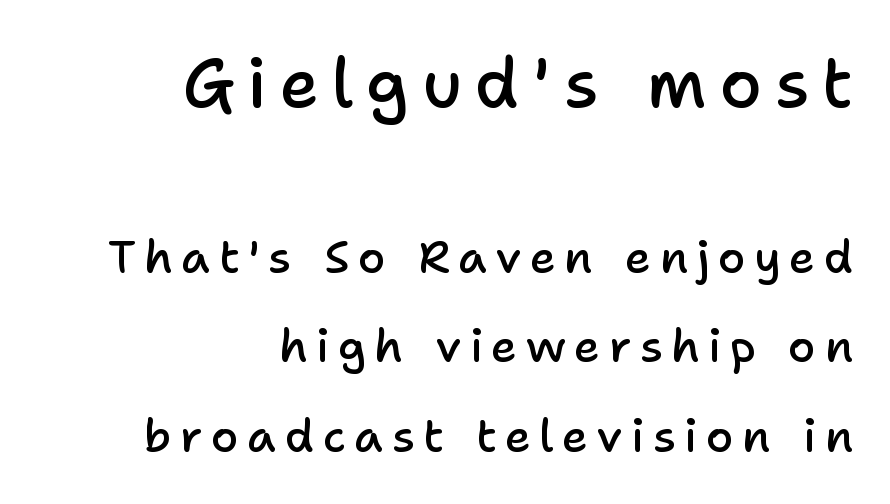
{"serif": "no", "italic": "no", "bold": "semi", "weight": "semibold", "width": "normal", "stroke_contrast": "low", "x_height": "medium", "monospaced": "no", "underline": "no", "align": "right", "line_spacing": "loose", "line_spacing_ratio": 1.99, "larger_block": "first", "size_ratio": 1.51, "glyph_px": 68}
